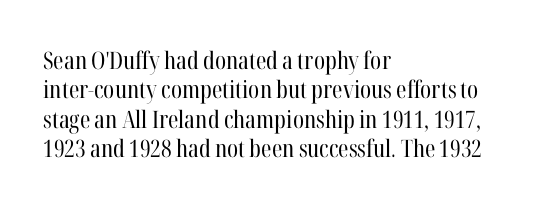
Notice how the stems are strictly vertical — no italics here. Standard letterfit; no display-style spreading of the glyphs. The space beneath each line is pristine and unruled. Counters stay open thanks to moderate or lighter strokes. A classic flush-left, rag-right setting is used for this passage.
